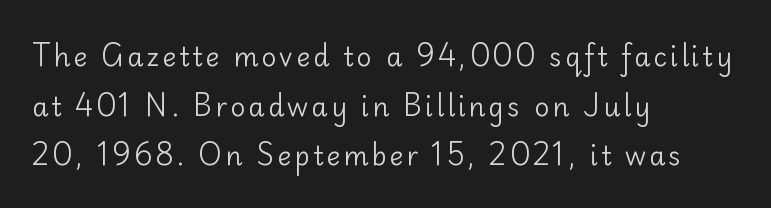
The image shows 26 px text type, upright; set left-aligned, loose line spacing (1.91x), not underlined.
